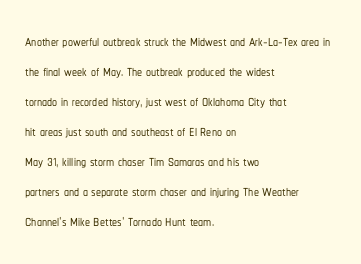
The image shows 20 px text type, upright; set left-aligned, normal line spacing (1.5x), normal letter spacing, not underlined.
